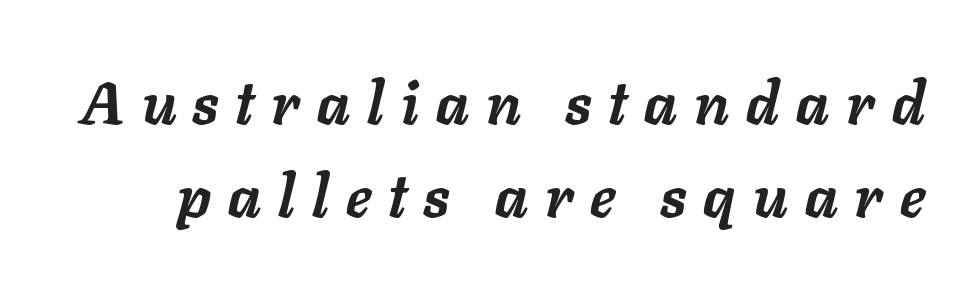
The image shows 59 px semibold type, italic (leaning right); set normal line spacing (1.58x), unusually wide letter spacing (+0.29 em), not underlined; low stroke contrast and a medium x-height.
